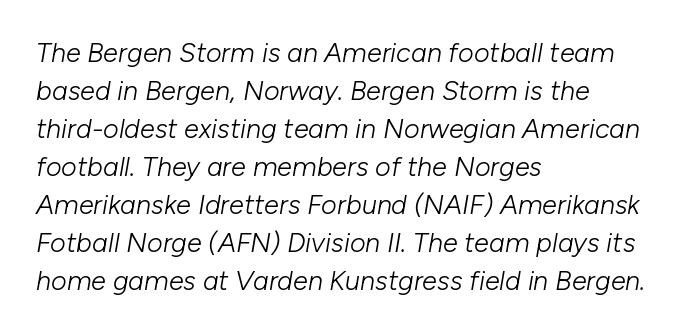
The image shows 27 px text type, italic (leaning right); set left-aligned, normal line spacing (1.41x), normal letter spacing, not underlined.
